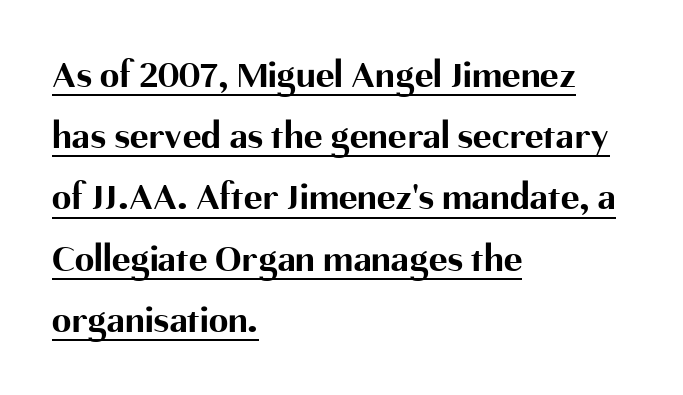
{"serif": "no", "italic": "no", "bold": "yes", "weight": "bold", "width": "normal", "stroke_contrast": "medium", "x_height": "medium", "monospaced": "no", "underline": "yes", "align": "left", "line_spacing": "normal", "line_spacing_ratio": 1.57, "letter_spacing": "normal", "letter_spacing_em": 0.0, "glyph_px": 39}
